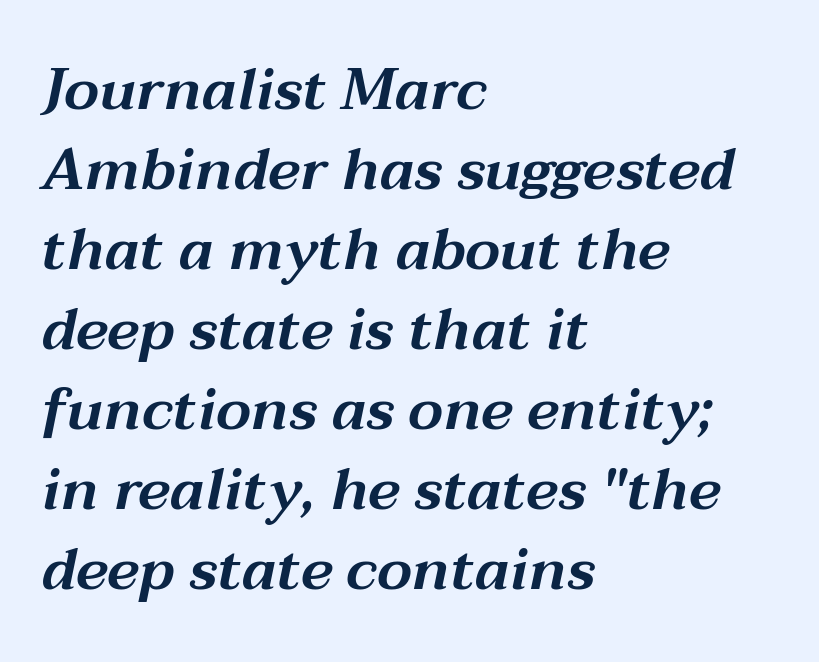
The image shows 58 px wide type, italic (leaning right); set left-aligned, normal line spacing (1.38x), normal letter spacing, not underlined; medium stroke contrast and a medium x-height.
